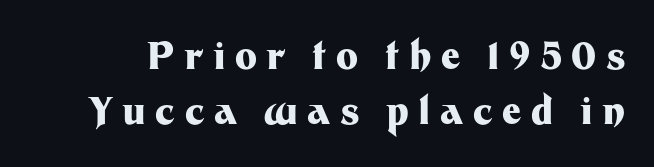
I'd describe the lettering as bold — thick and assertive. Regular leading. Spacing verdict: proportional, widths tailored to each character. The passage shown is typeset with a sans-serif family.
